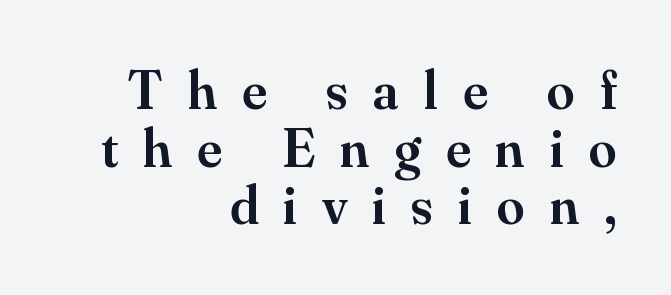
The image shows 55 px semibold serif type, upright; set right-aligned, tight line spacing (1.05x), unusually wide letter spacing (+0.46 em), not underlined; medium stroke contrast and a small x-height.
